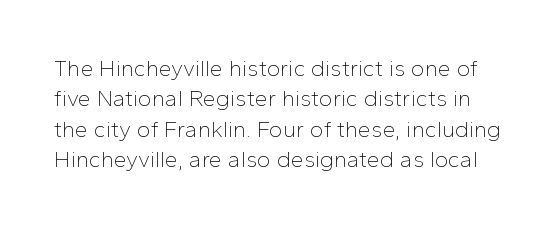
The image shows 23 px text type, upright; set normal line spacing (1.32x), normal letter spacing, not underlined.
